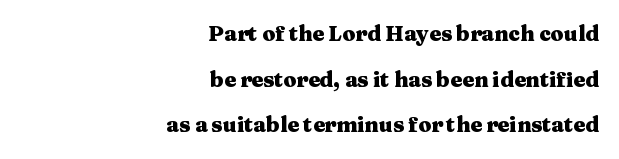
The space beneath each line is pristine and unruled. Is there any slant? The stems are plumb. What's the leading like? Stretched, with rows far apart. The sample has been set heavy, in full bold. Each word holds together tightly as a unit, with standard inter-letter gaps.
